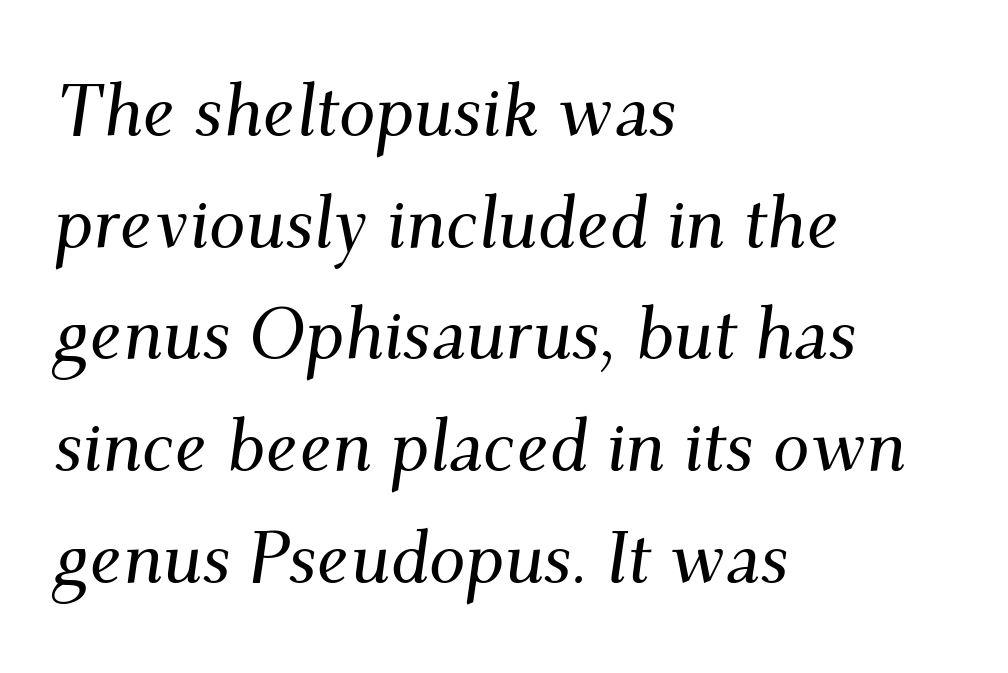
Q: Is the text italic (slanted)? A: Yes, it leans right by about 9 degrees.
Q: Is the typeface a serif or a sans-serif typeface? A: Serif.
Q: Is the text underlined? A: No.
Q: How is the paragraph aligned? A: Left-aligned.
Q: Is the spacing between letters normal or unusually wide? A: Normal.
Q: Is the spacing between lines tight, normal or loose? A: Normal.
Q: Width (condensed, normal, or wide)? A: Normal.
Q: Stroke contrast? A: Medium.
Q: x-height? A: Small.
Q: Monospaced? A: No.
